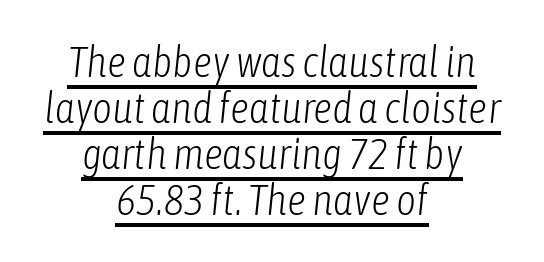
Q: Is the text bold? A: No.
Q: Is the text italic (slanted)? A: Yes, it leans right by about 6 degrees.
Q: Is the text underlined? A: Yes.
Q: How is the paragraph aligned? A: Centered.
Q: Is the spacing between letters normal or unusually wide? A: Normal.
Q: Is the spacing between lines tight, normal or loose? A: Tight.
Q: Width (condensed, normal, or wide)? A: Condensed.
Q: Stroke contrast? A: Low.
Q: x-height? A: Medium.
Q: Monospaced? A: No.
